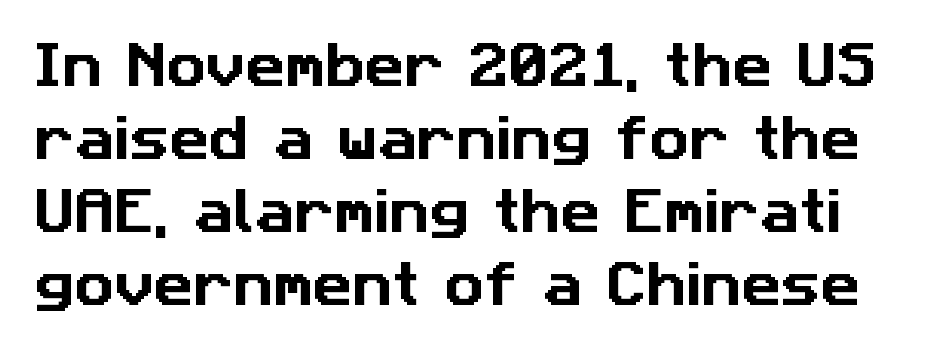
Line spacing here is normal. Looks like regular typesetting: each glyph gets only the width it needs. A clean baseline with only descenders dipping below it. Are there feet on the stems? There aren't — it's a sans. Words appear dense and cohesive because spacing is normal.
